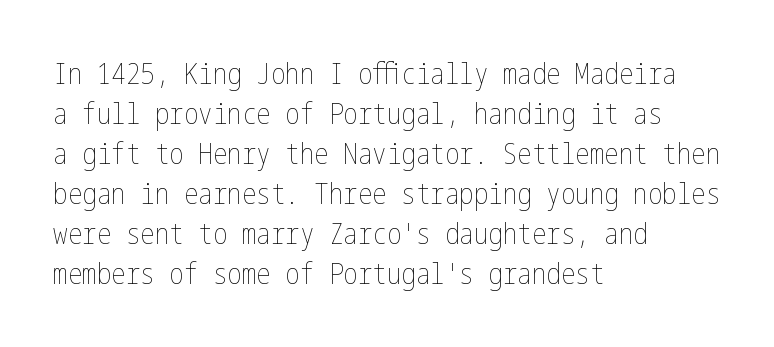
Q: Is the text bold? A: No.
Q: Is the text italic (slanted)? A: No, it is upright.
Q: Is the text underlined? A: No.
Q: How is the paragraph aligned? A: Left-aligned.
Q: Is the spacing between letters normal or unusually wide? A: Normal.
Q: Is the spacing between lines tight, normal or loose? A: Normal.
Q: Width (condensed, normal, or wide)? A: Condensed.
Q: Stroke contrast? A: Low.
Q: x-height? A: Medium.
